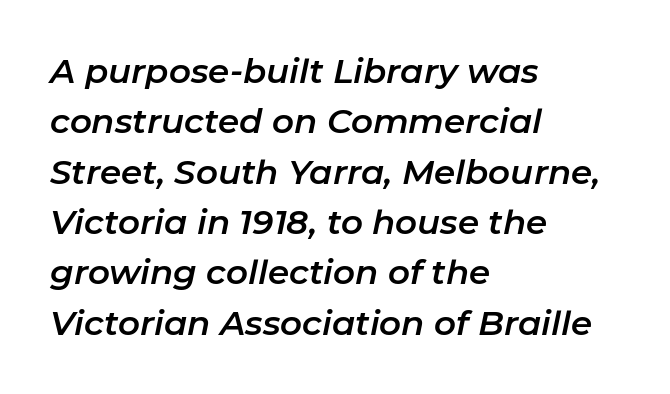
{"italic": "yes", "lean": "right", "slant_degrees": 11, "width": "normal", "stroke_contrast": "low", "x_height": "medium", "monospaced": "no", "underline": "no", "align": "left", "line_spacing": "normal", "line_spacing_ratio": 1.48, "letter_spacing": "normal", "letter_spacing_em": 0.0, "glyph_px": 34}
